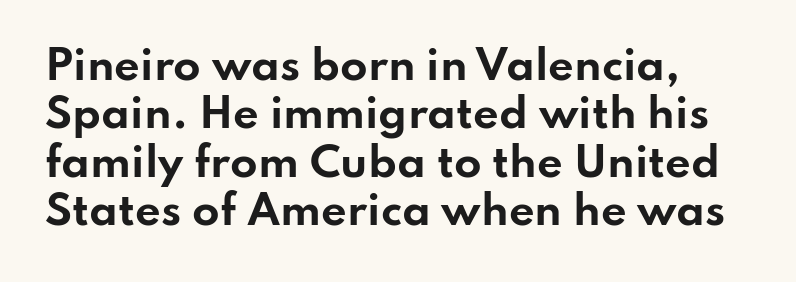
{"serif": "no", "italic": "no", "bold": "yes", "weight": "bold", "width": "wide", "stroke_contrast": "low", "x_height": "small", "monospaced": "no", "underline": "no", "align": "left", "line_spacing_ratio": 1.21, "letter_spacing": "normal", "letter_spacing_em": 0.0, "glyph_px": 40}
